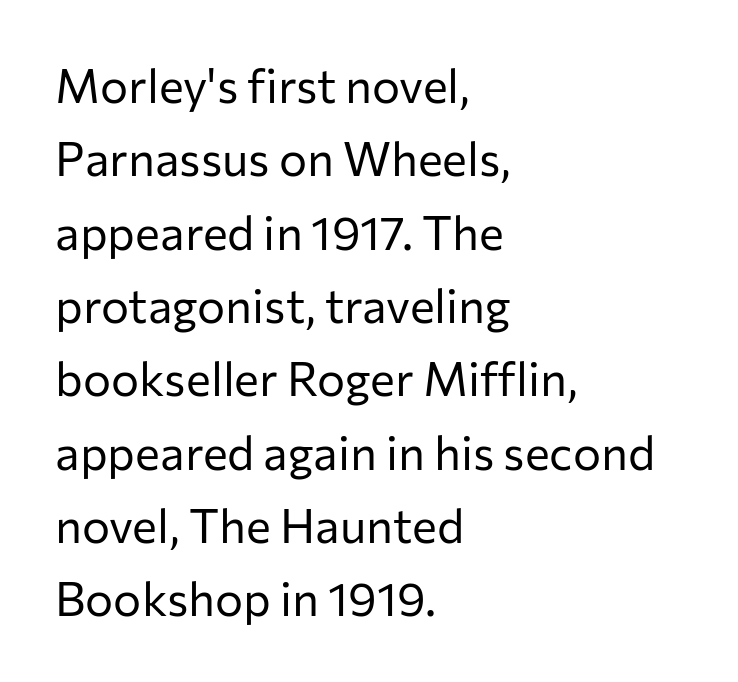
The image shows 47 px regular-weight sans-serif type, upright; set left-aligned, normal line spacing (1.56x), normal letter spacing, not underlined; low stroke contrast and a medium x-height.
